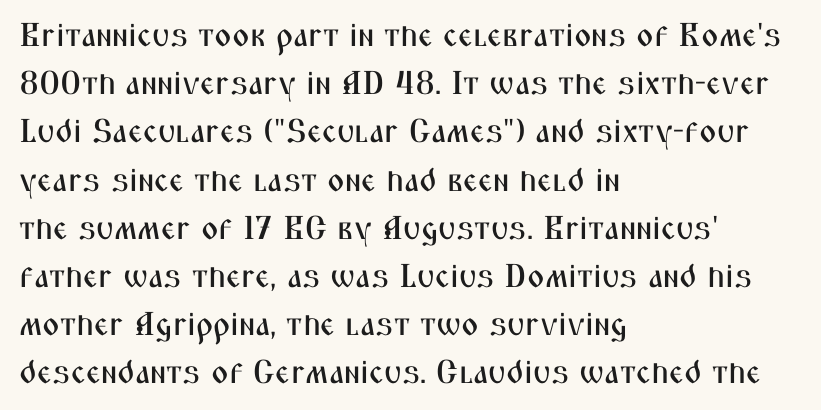
{"serif": "no", "italic": "no", "width": "condensed", "stroke_contrast": "medium", "x_height": "medium", "monospaced": "no", "underline": "no", "align": "left", "line_spacing": "normal", "line_spacing_ratio": 1.46, "letter_spacing": "normal", "letter_spacing_em": 0.0, "glyph_px": 33}
